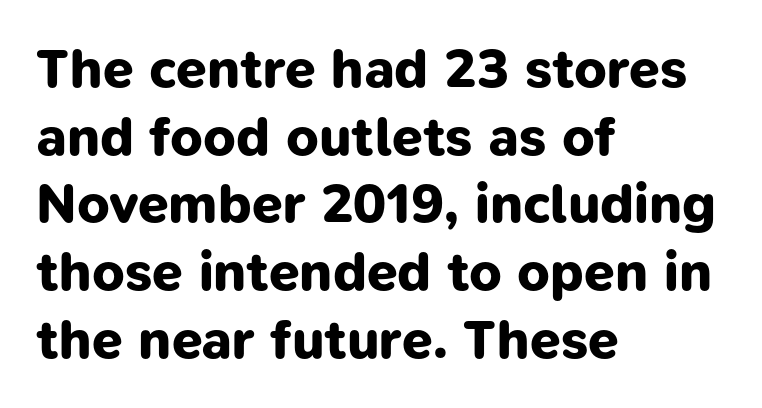
These lines stack with their left ends in a neat column. I'd call this a sans setting — the letters go barefoot. Observe the ordinary spacing: letters are neighbours, not strangers. Letters rest on an invisible, unmarked baseline.
